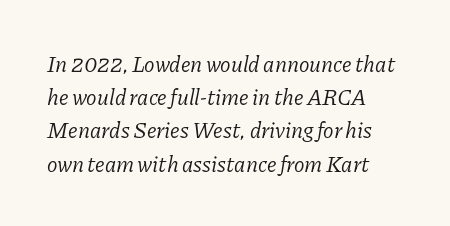
{"italic": "yes", "lean": "right", "slant_degrees": 11, "bold": "no", "underline": "no", "align": "left", "line_spacing": "normal", "line_spacing_ratio": 1.51, "letter_spacing": "normal", "letter_spacing_em": 0.0, "glyph_px": 22}
